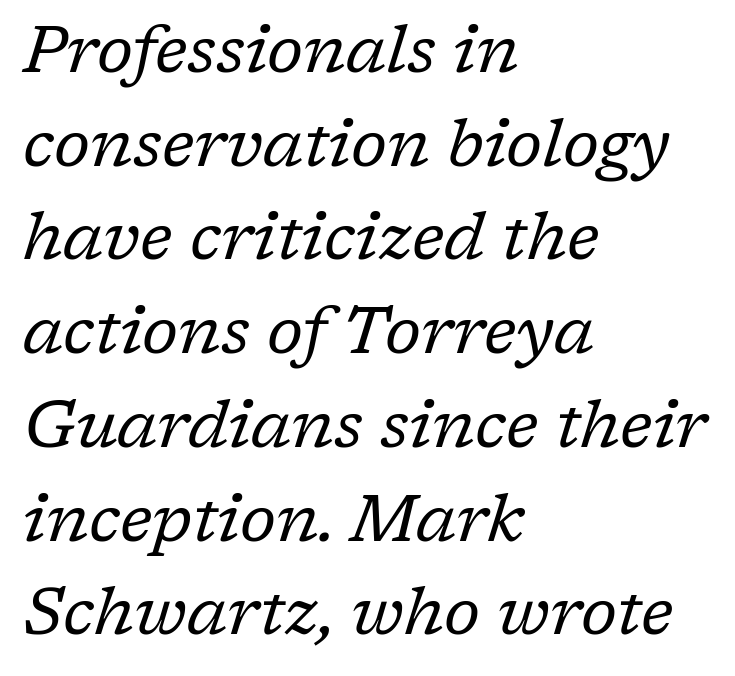
{"serif": "yes", "italic": "yes", "lean": "right", "slant_degrees": 17, "bold": "no", "weight": "regular", "width": "normal", "stroke_contrast": "low", "x_height": "medium", "monospaced": "no", "underline": "no", "align": "left", "line_spacing": "normal", "line_spacing_ratio": 1.42, "letter_spacing": "normal", "letter_spacing_em": 0.0, "glyph_px": 66}
